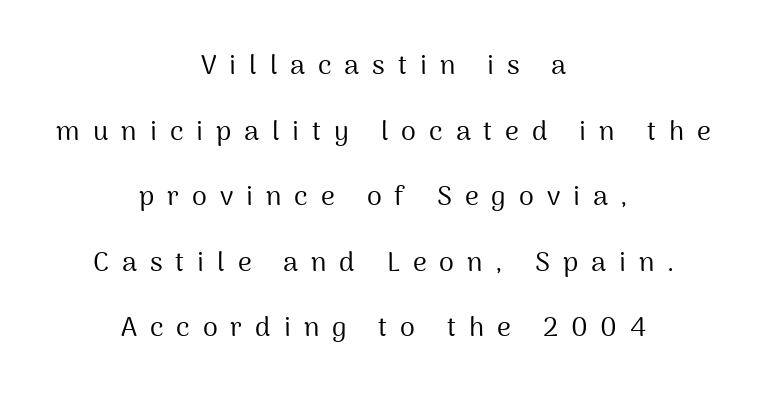
The image shows 27 px text type, upright; set centered, loose line spacing (2.43x), unusually wide letter spacing (+0.48 em), not underlined.
